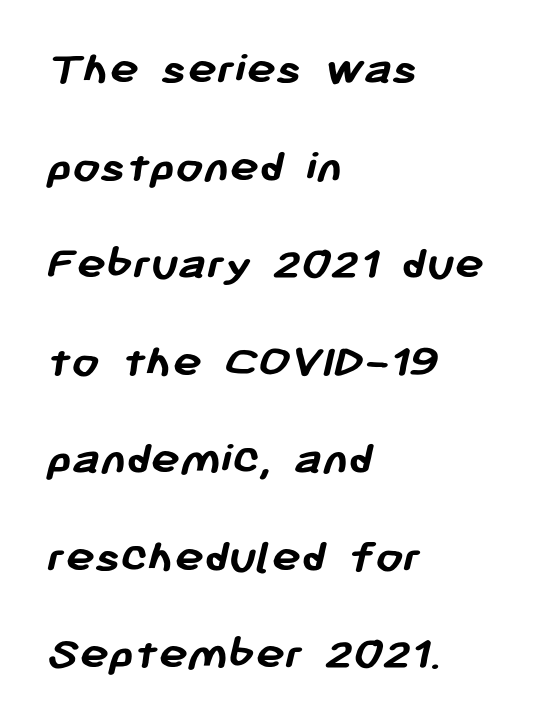
{"serif": "no", "bold": "yes", "weight": "semibold", "width": "normal", "stroke_contrast": "low", "x_height": "medium", "monospaced": "no", "underline": "no", "align": "left", "line_spacing": "loose", "line_spacing_ratio": 1.99, "letter_spacing": "normal", "letter_spacing_em": 0.0, "glyph_px": 49}
